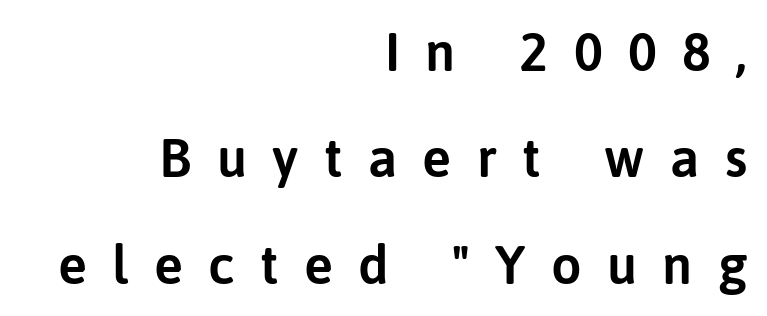
{"serif": "no", "italic": "no", "width": "normal", "stroke_contrast": "low", "x_height": "medium", "monospaced": "no", "underline": "no", "align": "right", "line_spacing": "loose", "line_spacing_ratio": 1.97, "letter_spacing": "wide", "letter_spacing_em": 0.47, "glyph_px": 54}
